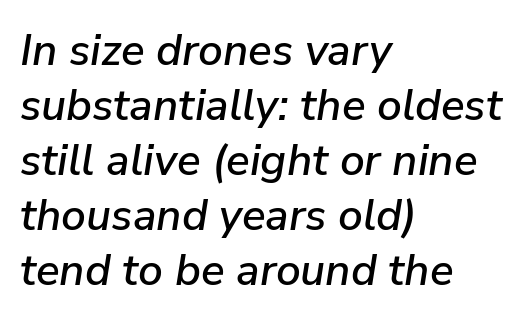
Note the varied advance widths — an 'i' is clearly narrower than an 'm'. Students, observe: this is what conventionally led text looks like. How are the letters spaced? Ordinarily, with no added tracking. The paragraph has a hard left edge and a soft right edge. Underline: absent.
